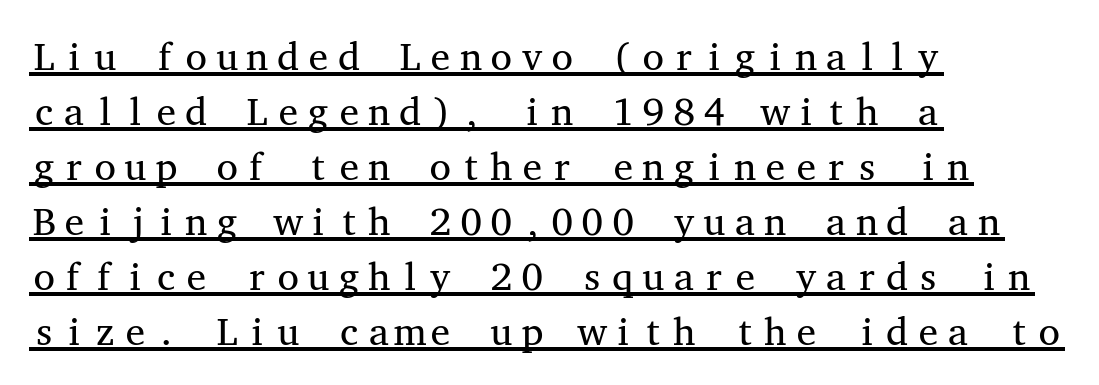
You could count columns in this text — the font is strictly monospaced. Tracking value appears to be zero — textbook default spacing. Looks like someone drew a line under every word here. The text was rendered using a seriffed face with decorative stroke endings. The rendering anchors every line to the left-hand side.
